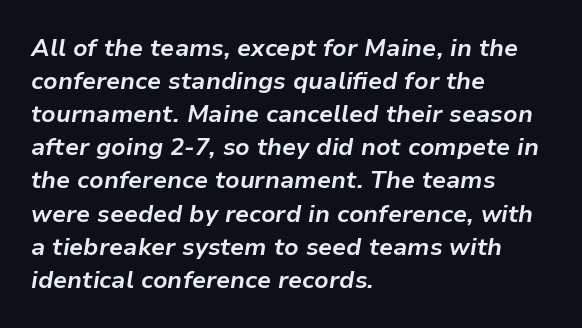
Q: Is the text bold? A: Yes.
Q: Is the text italic (slanted)? A: Yes, it leans right by about 9 degrees.
Q: Is the text underlined? A: No.
Q: How is the paragraph aligned? A: Left-aligned.
Q: Is the spacing between letters normal or unusually wide? A: Normal.
Q: Is the spacing between lines tight, normal or loose? A: Normal.
